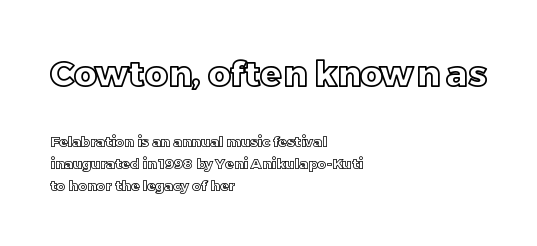
{"italic": "no", "width": "normal", "x_height": "large", "monospaced": "no", "underline": "no", "align": "left", "line_spacing": "normal", "line_spacing_ratio": 1.55, "letter_spacing": "normal", "letter_spacing_em": 0.0, "larger_block": "first", "size_ratio": 2.5, "glyph_px": 35}
